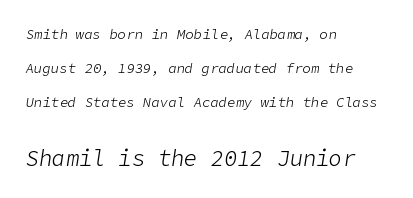
{"italic": "yes", "lean": "right", "slant_degrees": 9, "bold": "no", "underline": "no", "align": "left", "line_spacing": "loose", "line_spacing_ratio": 2.42, "letter_spacing": "normal", "letter_spacing_em": 0.0, "larger_block": "second", "size_ratio": 1.57, "glyph_px": 22}
